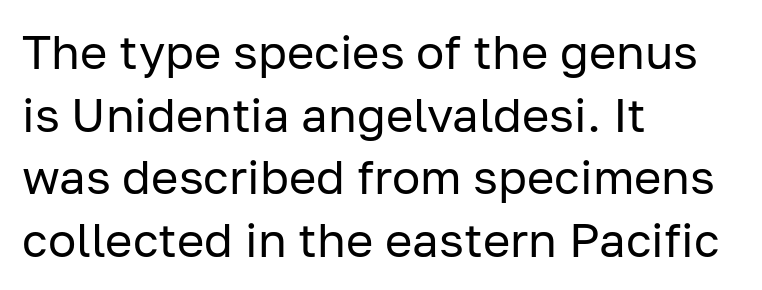
No feet cap the strokes, marking this as sans-serif type. Baseline-to-baseline distance is the conventional proportion of letter height. Summary of weight: not heavy and not bold. Italic? Not at all — the glyphs are vertical. Quick note: underline off. The typesetter chose a ragged-right arrangement here.
